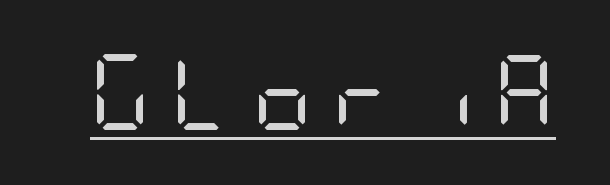
{"serif": "no", "italic": "no", "bold": "no", "weight": "regular", "width": "condensed", "stroke_contrast": "low", "x_height": "large", "underline": "yes", "letter_spacing": "wide", "letter_spacing_em": 0.26, "glyph_px": 75}
